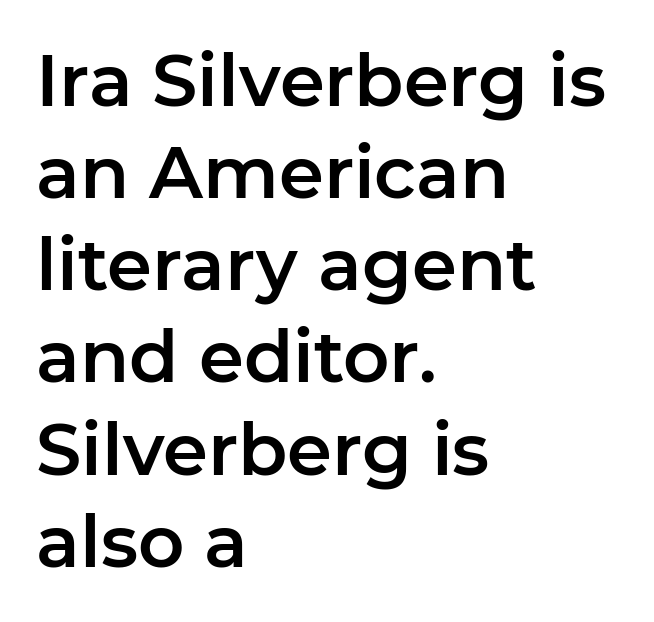
These lines are rendered in a variable-pitch font. Observe the ordinary spacing: letters are neighbours, not strangers. Posture: upright roman. The rows are spaced the way most documents space them.
